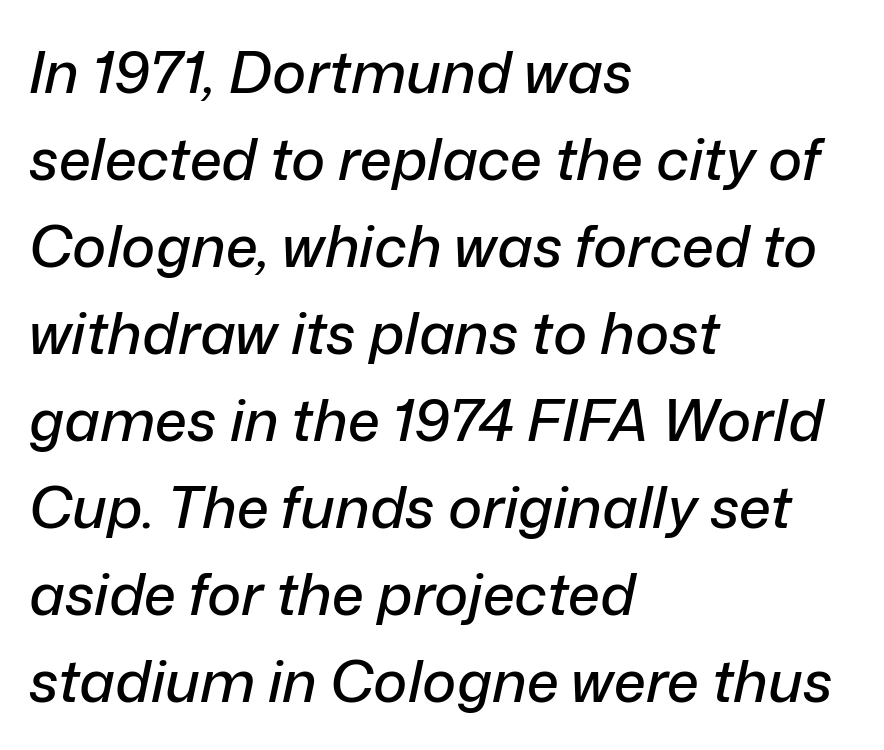
{"italic": "yes", "lean": "right", "slant_degrees": 12, "width": "normal", "stroke_contrast": "low", "x_height": "medium", "monospaced": "no", "underline": "no", "align": "left", "line_spacing": "normal", "line_spacing_ratio": 1.5, "letter_spacing": "normal", "letter_spacing_em": 0.0, "glyph_px": 58}
